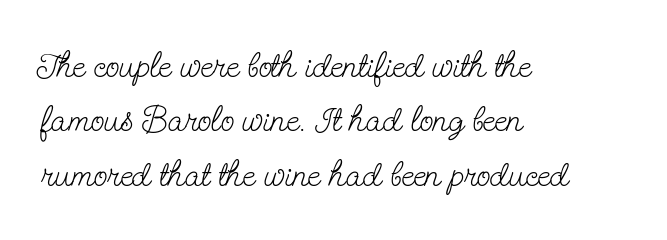
One-word summary of the alignment: left. This is not heavy type; no bold has been used. The rendering uses natural spacing where letterforms have individual widths. No extra tracking has been applied to these lines. The baseline area is clear.
